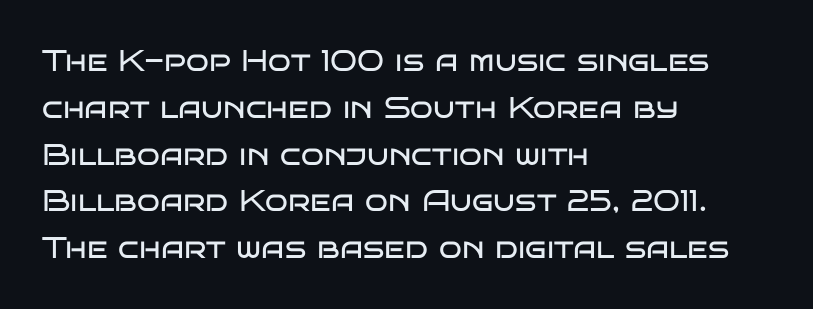
In CSS terms this would be text-align: left. Regarding leading, the lines here are spaced in the standard way. The string is rendered with underlining switched off. Vertical strokes here are truly vertical. The letters advance in unequal steps, a hallmark of proportional type.
